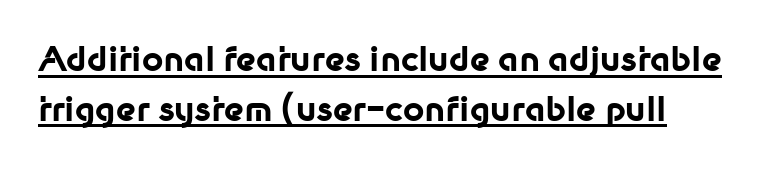
The image shows 33 px bold sans-serif type, upright; set left-aligned, normal line spacing (1.51x), normal letter spacing, underlined; low stroke contrast and a medium x-height.
